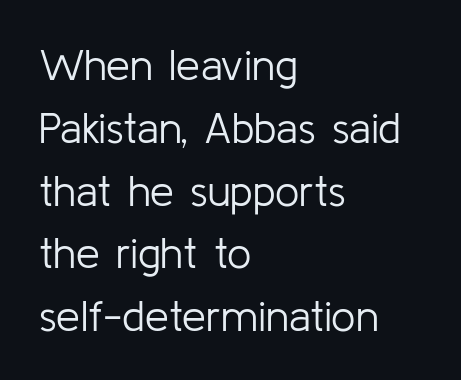
The image shows 43 px light sans-serif type, upright; set left-aligned, normal line spacing (1.46x), normal letter spacing, not underlined; low stroke contrast and a medium x-height.
